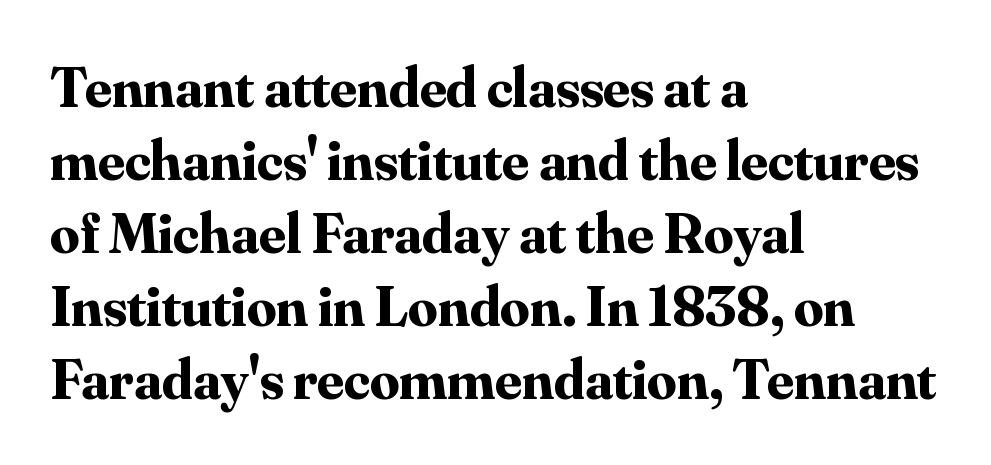
The image shows 58 px bold serif type, upright; set left-aligned, normal line spacing (1.26x), normal letter spacing, not underlined; medium stroke contrast and a small x-height.
